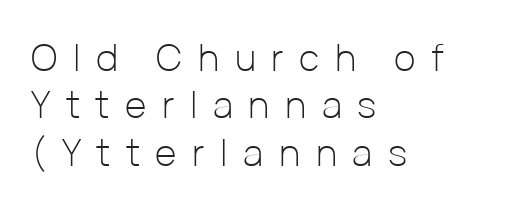
Q: Is the text bold? A: No.
Q: Is the text italic (slanted)? A: No, it is upright.
Q: Is the typeface a serif or a sans-serif typeface? A: Sans-serif.
Q: Is the text underlined? A: No.
Q: How is the paragraph aligned? A: Left-aligned.
Q: Is the spacing between letters normal or unusually wide? A: Unusually wide.
Q: Is the spacing between lines tight, normal or loose? A: Normal.
Q: Width (condensed, normal, or wide)? A: Normal.
Q: Stroke contrast? A: Low.
Q: x-height? A: Medium.
Q: Monospaced? A: No.
